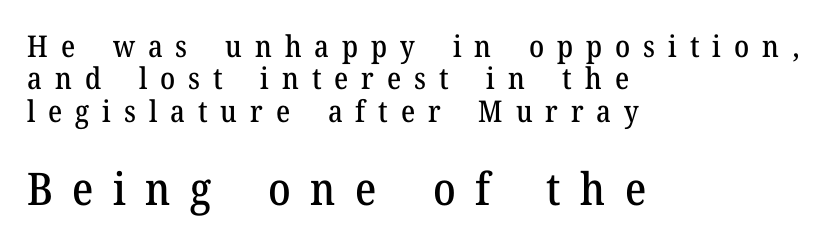
The image shows 45 px serif type, upright; set left-aligned, tight line spacing (1.08x), unusually wide letter spacing (+0.43 em), not underlined; the second (bottom) block is 1.5x larger; medium stroke contrast and a medium x-height.
